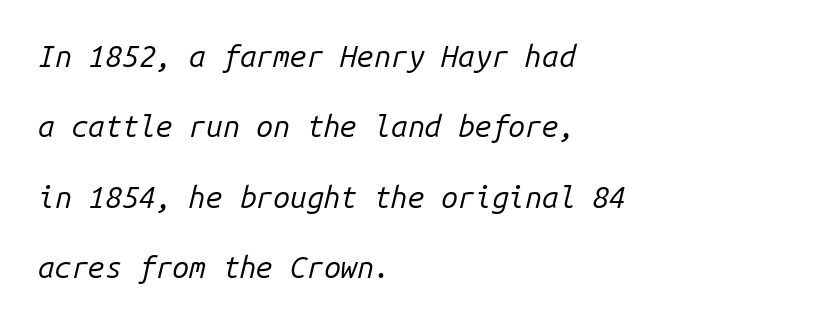
{"italic": "yes", "lean": "right", "slant_degrees": 14, "bold": "no", "weight": "regular", "width": "normal", "stroke_contrast": "low", "x_height": "medium", "monospaced": "yes", "underline": "no", "align": "left", "line_spacing": "loose", "line_spacing_ratio": 2.35, "letter_spacing": "normal", "letter_spacing_em": 0.0, "glyph_px": 30}
